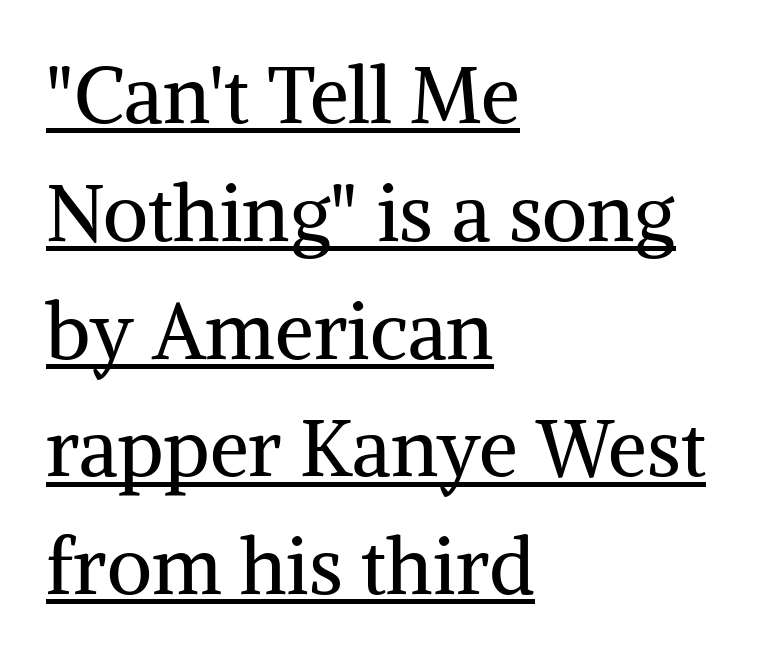
Q: Is the text bold? A: No.
Q: Is the text italic (slanted)? A: No, it is upright.
Q: Is the typeface a serif or a sans-serif typeface? A: Serif.
Q: Is the text underlined? A: Yes.
Q: How is the paragraph aligned? A: Left-aligned.
Q: Is the spacing between letters normal or unusually wide? A: Normal.
Q: Is the spacing between lines tight, normal or loose? A: Normal.
Q: Width (condensed, normal, or wide)? A: Normal.
Q: Stroke contrast? A: Medium.
Q: x-height? A: Medium.
Q: Monospaced? A: No.
